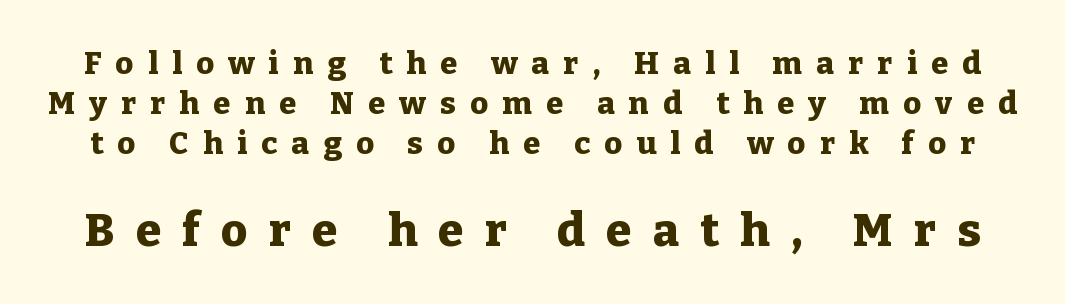
{"serif": "yes", "italic": "no", "bold": "yes", "weight": "heavy", "width": "normal", "stroke_contrast": "low", "x_height": "medium", "monospaced": "no", "underline": "no", "line_spacing": "normal", "line_spacing_ratio": 1.29, "letter_spacing": "wide", "letter_spacing_em": 0.46, "larger_block": "second", "size_ratio": 1.48, "glyph_px": 46}
